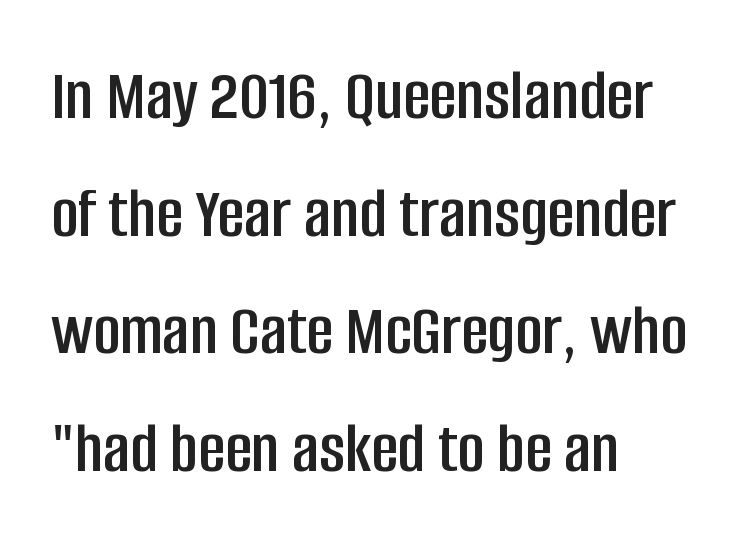
Reading down the block, your eye returns to a fixed left position each line. Observe the absence of serifs on each vertical stroke in this sample. The passage shown has conventional tracking throughout. The letters advance in unequal steps, a hallmark of proportional type. Only glyphs here, with clear space below each row.
